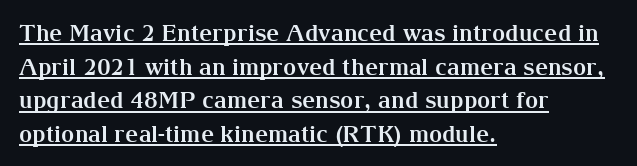
{"italic": "no", "bold": "yes", "underline": "yes", "align": "left", "line_spacing": "normal", "line_spacing_ratio": 1.46, "letter_spacing": "normal", "letter_spacing_em": 0.0, "glyph_px": 23}
